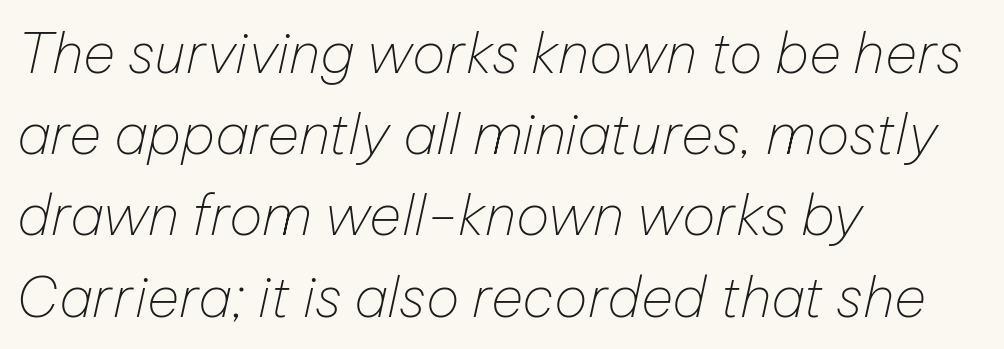
Q: Is the text bold? A: No.
Q: Is the text italic (slanted)? A: Yes, it leans right by about 12 degrees.
Q: Is the text underlined? A: No.
Q: How is the paragraph aligned? A: Left-aligned.
Q: Is the spacing between letters normal or unusually wide? A: Normal.
Q: Is the spacing between lines tight, normal or loose? A: Normal.
Q: Width (condensed, normal, or wide)? A: Normal.
Q: Stroke contrast? A: Low.
Q: x-height? A: Medium.
Q: Monospaced? A: No.
